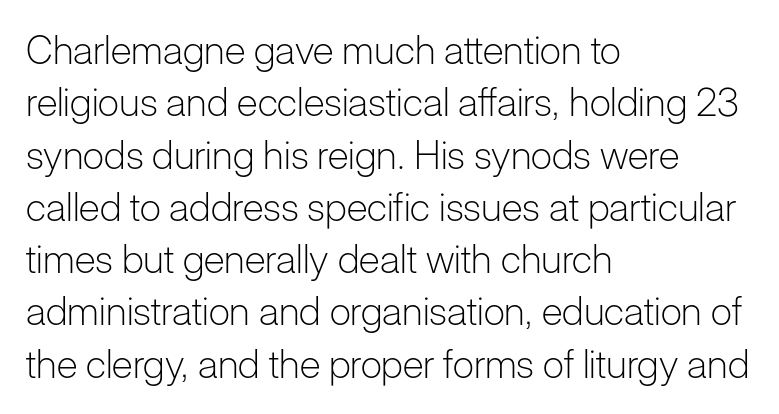
{"serif": "no", "italic": "no", "bold": "no", "weight": "light", "width": "normal", "stroke_contrast": "low", "x_height": "medium", "monospaced": "no", "underline": "no", "align": "left", "line_spacing": "normal", "line_spacing_ratio": 1.34, "letter_spacing": "normal", "letter_spacing_em": 0.0, "glyph_px": 39}
